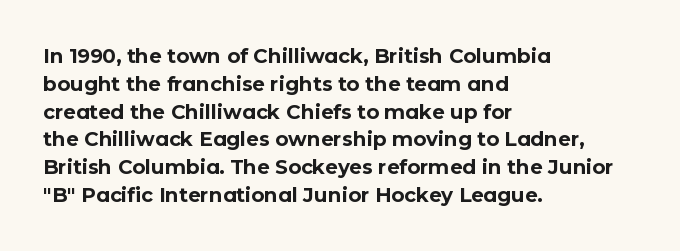
Q: Is the text bold? A: Yes.
Q: Is the text italic (slanted)? A: No, it is upright.
Q: Is the text underlined? A: No.
Q: How is the paragraph aligned? A: Left-aligned.
Q: Is the spacing between letters normal or unusually wide? A: Normal.
Q: Is the spacing between lines tight, normal or loose? A: Normal.
